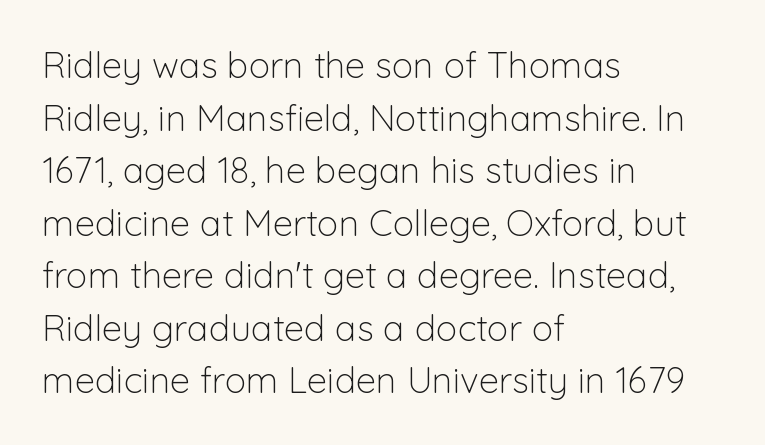
Q: Is the text bold? A: No.
Q: Is the text italic (slanted)? A: No, it is upright.
Q: Is the typeface a serif or a sans-serif typeface? A: Sans-serif.
Q: Is the text underlined? A: No.
Q: How is the paragraph aligned? A: Left-aligned.
Q: Is the spacing between letters normal or unusually wide? A: Normal.
Q: Is the spacing between lines tight, normal or loose? A: Normal.
Q: Width (condensed, normal, or wide)? A: Normal.
Q: Stroke contrast? A: Low.
Q: x-height? A: Medium.
Q: Monospaced? A: No.
